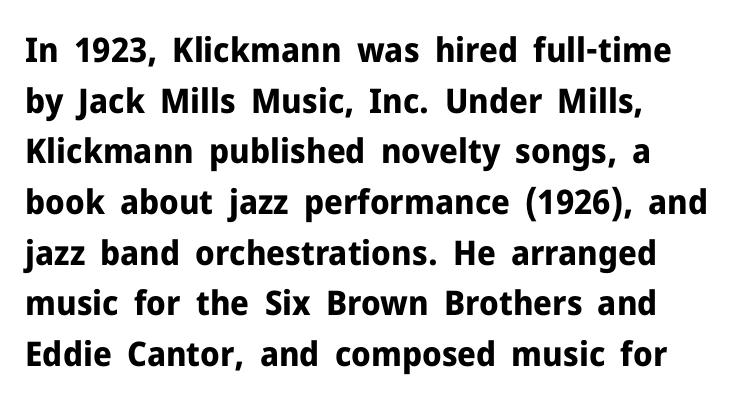
{"serif": "no", "italic": "no", "bold": "yes", "weight": "bold", "width": "normal", "stroke_contrast": "low", "x_height": "medium", "monospaced": "no", "underline": "no", "align": "left", "line_spacing": "normal", "line_spacing_ratio": 1.49, "letter_spacing": "normal", "letter_spacing_em": 0.0, "glyph_px": 34}
